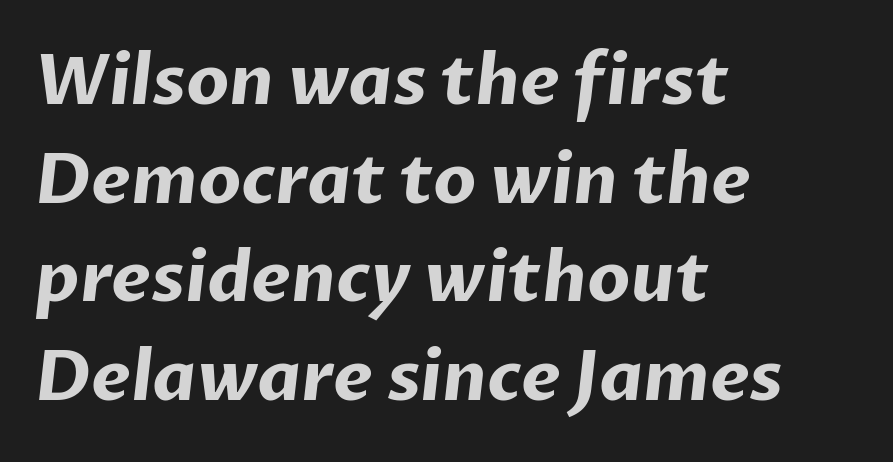
The image shows 69 px bold sans-serif type; set left-aligned, normal line spacing (1.43x), normal letter spacing, not underlined; low stroke contrast and a medium x-height.
